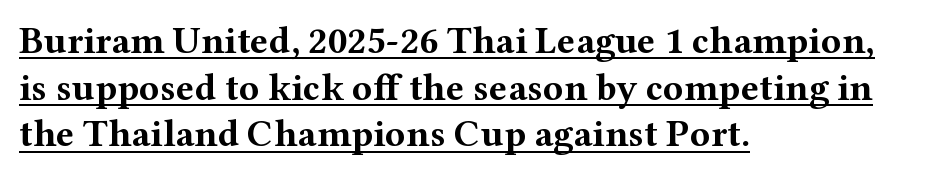
The letters advance in unequal steps, a hallmark of proportional type. These words are printed bold, with thick strokes throughout. These lines are set flush left with a ragged right edge. The designer went with a serif here, giving each stem small feet. Honestly, the letter spacing is just normal — you wouldn't notice it.
